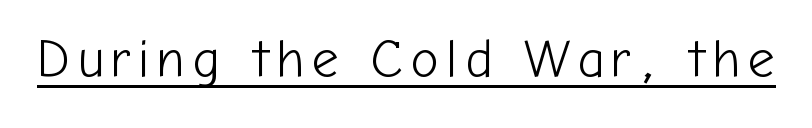
{"serif": "no", "italic": "no", "bold": "no", "weight": "light", "width": "normal", "stroke_contrast": "low", "x_height": "medium", "monospaced": "no", "underline": "yes", "glyph_px": 53}
